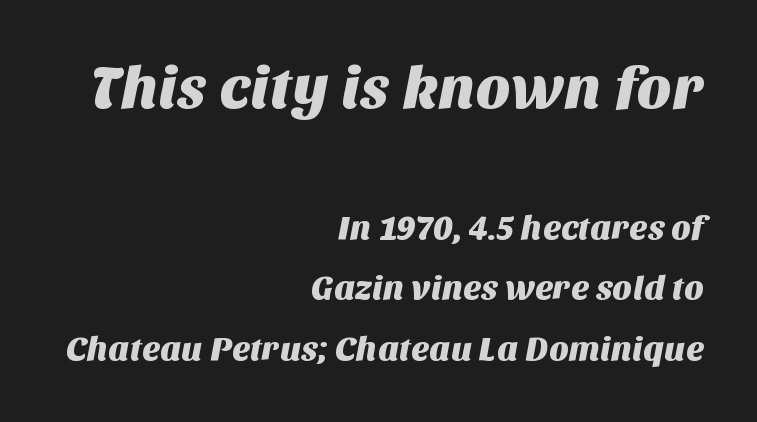
Q: Is the typeface a serif or a sans-serif typeface? A: Sans-serif.
Q: Is the text underlined? A: No.
Q: How is the paragraph aligned? A: Right-aligned.
Q: Is the spacing between letters normal or unusually wide? A: Normal.
Q: Which block of text is set in a larger size, the first (top) or the second (bottom)? A: The first (top) one.
Q: Width (condensed, normal, or wide)? A: Normal.
Q: Stroke contrast? A: Medium.
Q: x-height? A: Large.
Q: Monospaced? A: No.
